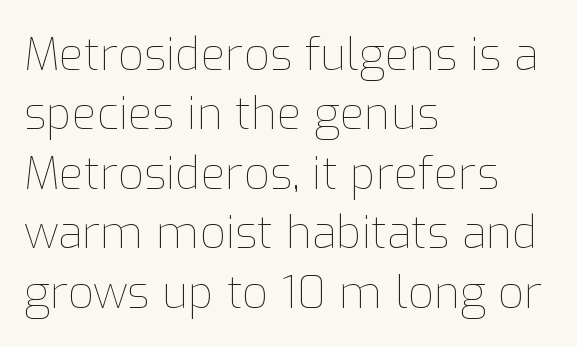
The rendering uses natural spacing where letterforms have individual widths. Line starts are locked; line ends wander. Is there any slant? The stems are plumb. A clean baseline with only descenders dipping below it.
